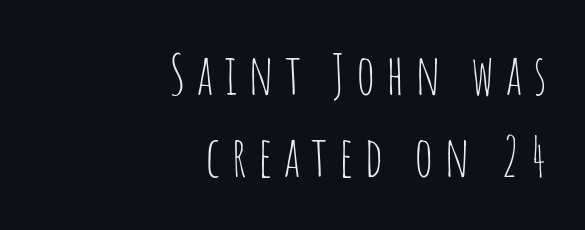
A student would call this right alignment; a typographer would say flush right, rag left. Each row of text sits above clean, open space. This sample keeps an unexceptional amount of space between lines. The type family on display is of the sans-serif kind. The passage shown is typed in a proportional face where columns would drift. The face looks like a standard text weight, possibly lighter.
